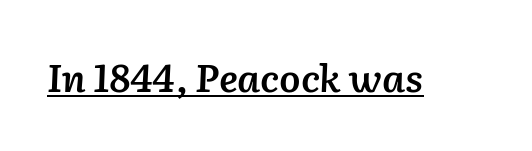
{"italic": "yes", "lean": "right", "slant_degrees": 2, "bold": "semi", "weight": "semibold", "width": "normal", "stroke_contrast": "low", "x_height": "medium", "monospaced": "no", "underline": "yes", "letter_spacing": "normal", "letter_spacing_em": 0.0, "glyph_px": 38}
